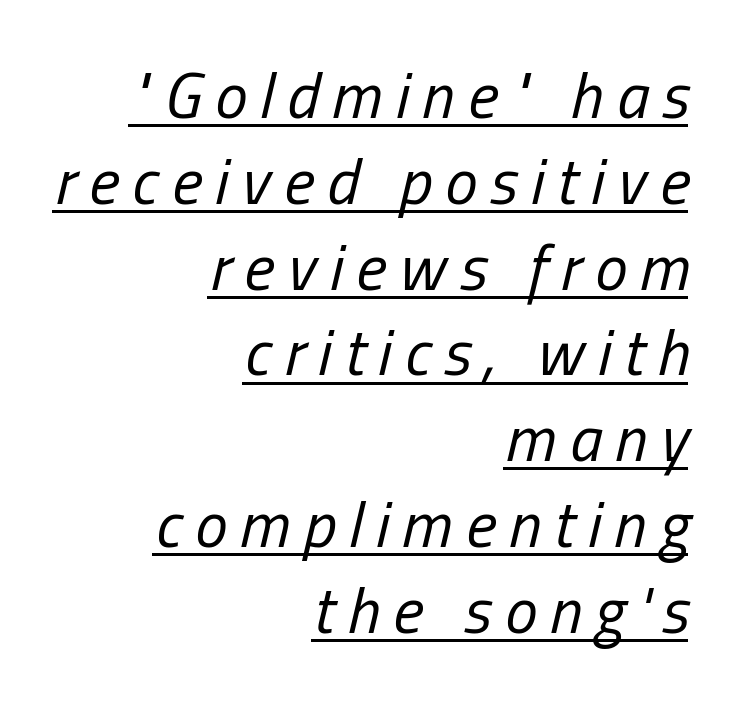
Q: Is the text bold? A: No.
Q: Is the text italic (slanted)? A: Yes, it leans right by about 13 degrees.
Q: Is the text underlined? A: Yes.
Q: How is the paragraph aligned? A: Right-aligned.
Q: Is the spacing between letters normal or unusually wide? A: Unusually wide.
Q: Is the spacing between lines tight, normal or loose? A: Normal.
Q: Width (condensed, normal, or wide)? A: Condensed.
Q: Stroke contrast? A: Low.
Q: x-height? A: Medium.
Q: Monospaced? A: No.
